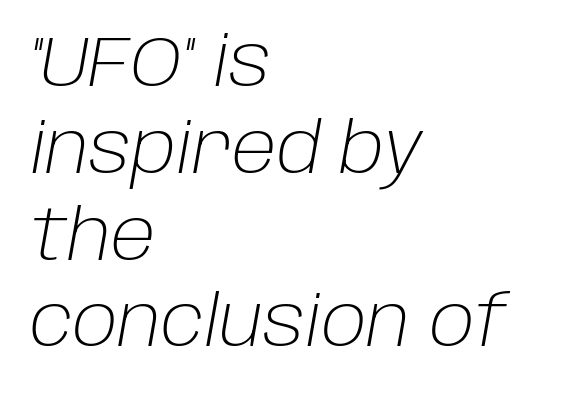
It's the slanting kind of type. Clear beneath every line of the passage. Reading down the block, your eye returns to a fixed left position each line. Looks like regular typesetting: each glyph gets only the width it needs.
